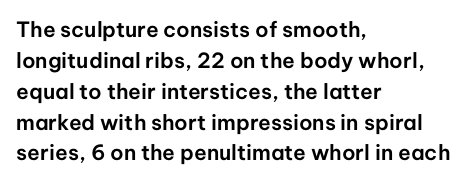
Q: Is the text italic (slanted)? A: No, it is upright.
Q: Is the text underlined? A: No.
Q: How is the paragraph aligned? A: Left-aligned.
Q: Is the spacing between letters normal or unusually wide? A: Normal.
Q: Is the spacing between lines tight, normal or loose? A: Normal.
